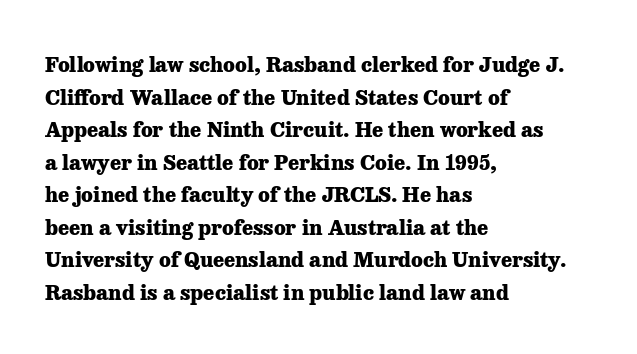
The rendering anchors every line to the left-hand side. In terms of posture, this sample is upright. This sample uses plain, unmodified letter spacing. The gap between lines stays unmarked.
